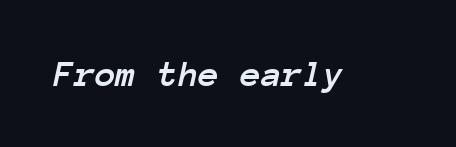
Q: Is the text italic (slanted)? A: Yes, it leans right by about 12 degrees.
Q: Is the text underlined? A: No.
Q: Is the spacing between letters normal or unusually wide? A: Normal.
Q: Width (condensed, normal, or wide)? A: Normal.
Q: Stroke contrast? A: Low.
Q: x-height? A: Medium.
Q: Monospaced? A: Yes.
